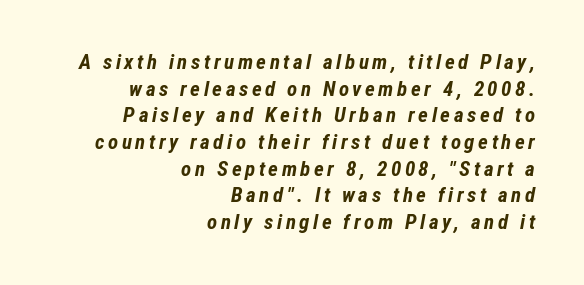
The image shows 21 px bold type, italic (leaning right); set right-aligned, normal line spacing (1.27x), not underlined.
